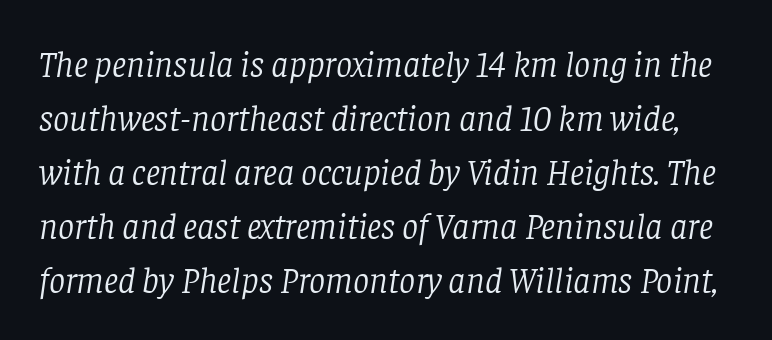
Q: Is the text bold? A: No.
Q: Is the text italic (slanted)? A: Yes, it leans right by about 8 degrees.
Q: Is the typeface a serif or a sans-serif typeface? A: Serif.
Q: Is the text underlined? A: No.
Q: Is the spacing between letters normal or unusually wide? A: Normal.
Q: Is the spacing between lines tight, normal or loose? A: Normal.
Q: Width (condensed, normal, or wide)? A: Normal.
Q: Stroke contrast? A: Low.
Q: x-height? A: Large.
Q: Monospaced? A: No.
